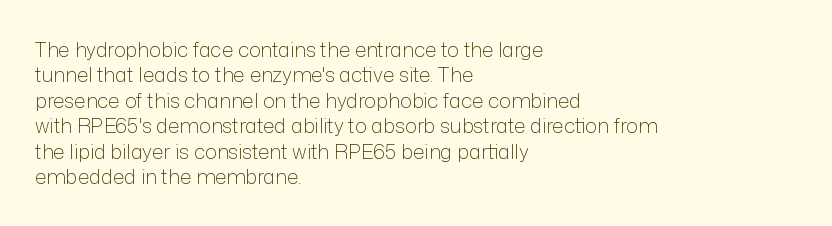
The rows are spaced the way most documents space them. Weight: in the light-to-regular range. Each word holds together tightly as a unit, with standard inter-letter gaps. Nobody drew a line under any word here.
